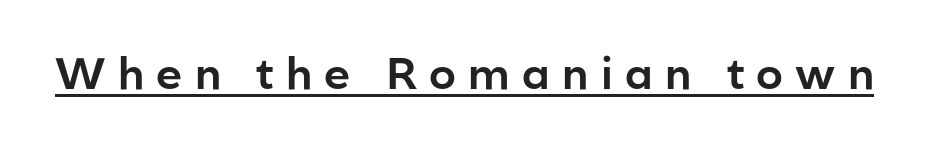
Q: Is the text italic (slanted)? A: No, it is upright.
Q: Is the typeface a serif or a sans-serif typeface? A: Sans-serif.
Q: Is the text underlined? A: Yes.
Q: Is the spacing between letters normal or unusually wide? A: Unusually wide.
Q: Width (condensed, normal, or wide)? A: Normal.
Q: Stroke contrast? A: Low.
Q: x-height? A: Medium.
Q: Monospaced? A: No.
